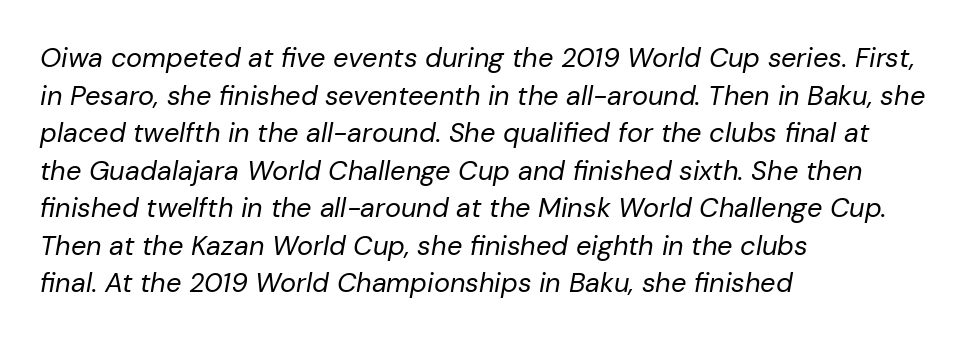
{"italic": "yes", "lean": "right", "slant_degrees": 10, "bold": "no", "underline": "no", "align": "left", "line_spacing": "normal", "line_spacing_ratio": 1.39, "letter_spacing": "normal", "letter_spacing_em": 0.0, "glyph_px": 27}
